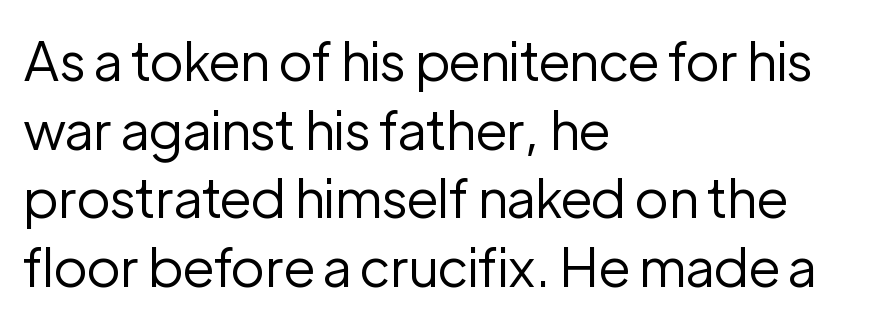
{"serif": "no", "italic": "no", "bold": "no", "weight": "regular", "width": "normal", "stroke_contrast": "low", "x_height": "medium", "monospaced": "no", "underline": "no", "align": "left", "line_spacing": "normal", "line_spacing_ratio": 1.27, "letter_spacing": "normal", "letter_spacing_em": 0.0, "glyph_px": 54}
